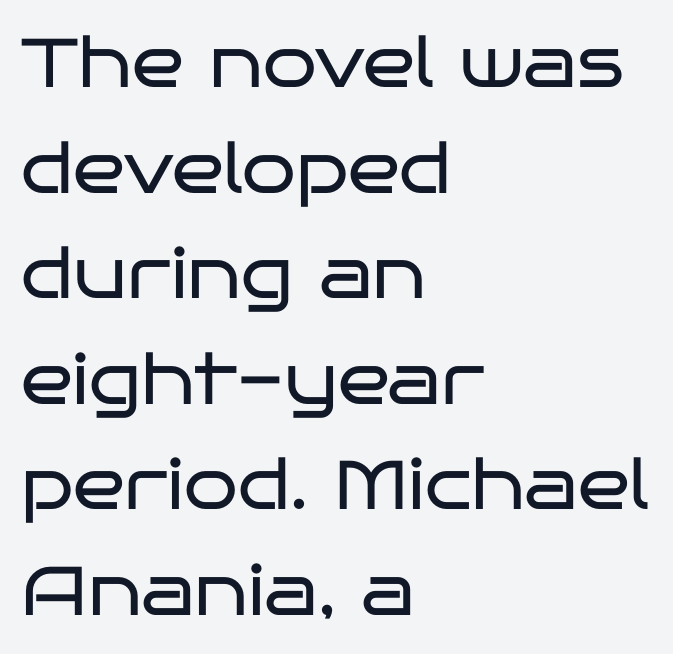
The image shows 69 px regular-weight, wide sans-serif type, upright; set left-aligned, normal line spacing (1.53x), normal letter spacing, not underlined; low stroke contrast and a large x-height.
